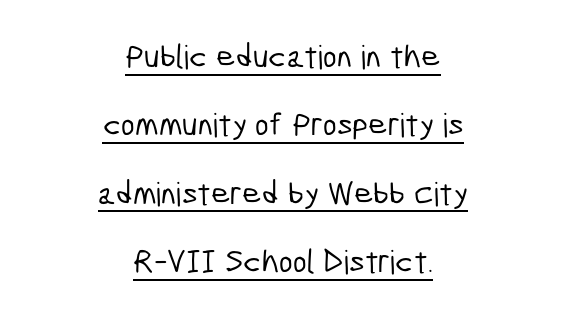
{"serif": "no", "width": "condensed", "stroke_contrast": "low", "x_height": "medium", "monospaced": "no", "underline": "yes", "align": "center", "line_spacing": "loose", "line_spacing_ratio": 2.07, "letter_spacing": "normal", "letter_spacing_em": 0.0, "glyph_px": 33}
